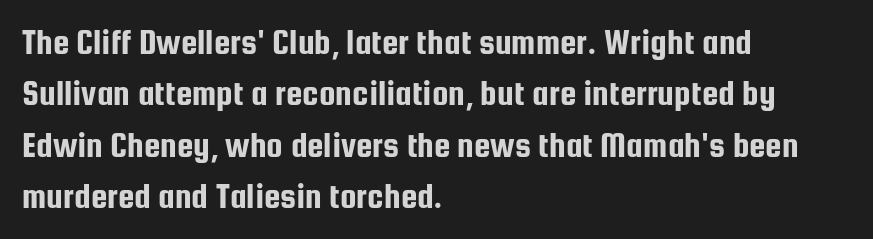
Q: Is the text italic (slanted)? A: No, it is upright.
Q: Is the typeface a serif or a sans-serif typeface? A: Sans-serif.
Q: Is the text underlined? A: No.
Q: How is the paragraph aligned? A: Left-aligned.
Q: Is the spacing between letters normal or unusually wide? A: Normal.
Q: Is the spacing between lines tight, normal or loose? A: Normal.
Q: Width (condensed, normal, or wide)? A: Condensed.
Q: Stroke contrast? A: Low.
Q: x-height? A: Medium.
Q: Monospaced? A: No.
